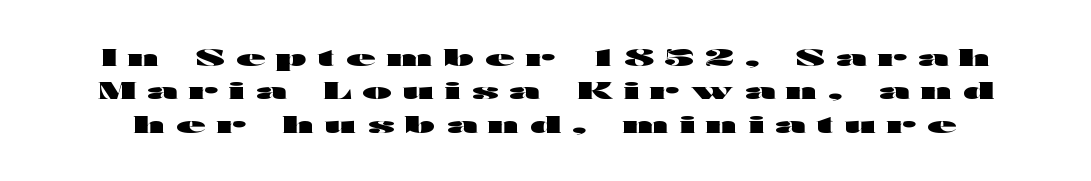
Q: Is the text bold? A: Yes.
Q: Is the text italic (slanted)? A: No, it is upright.
Q: Is the text underlined? A: No.
Q: Is the spacing between letters normal or unusually wide? A: Unusually wide.
Q: Is the spacing between lines tight, normal or loose? A: Normal.
